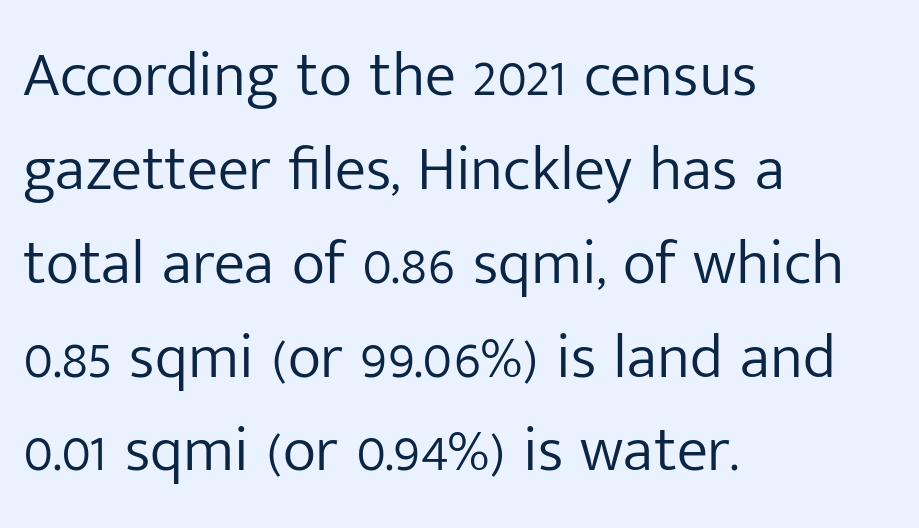
Underline: absent. Classification — sans serif. Letters have the restrained weight of plain body copy at most. Standard letterfit; no display-style spreading of the glyphs.
